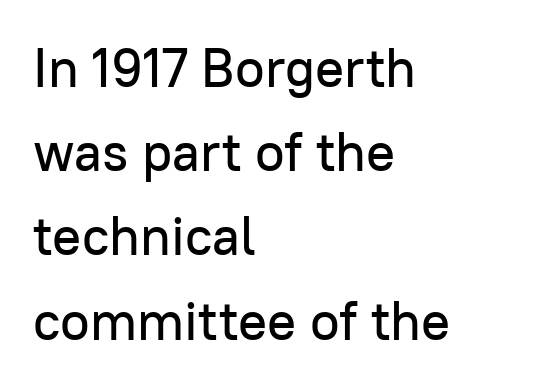
Q: Is the text italic (slanted)? A: No, it is upright.
Q: Is the typeface a serif or a sans-serif typeface? A: Sans-serif.
Q: Is the text underlined? A: No.
Q: How is the paragraph aligned? A: Left-aligned.
Q: Is the spacing between letters normal or unusually wide? A: Normal.
Q: Is the spacing between lines tight, normal or loose? A: Normal.
Q: Width (condensed, normal, or wide)? A: Normal.
Q: Stroke contrast? A: Low.
Q: x-height? A: Medium.
Q: Monospaced? A: No.
